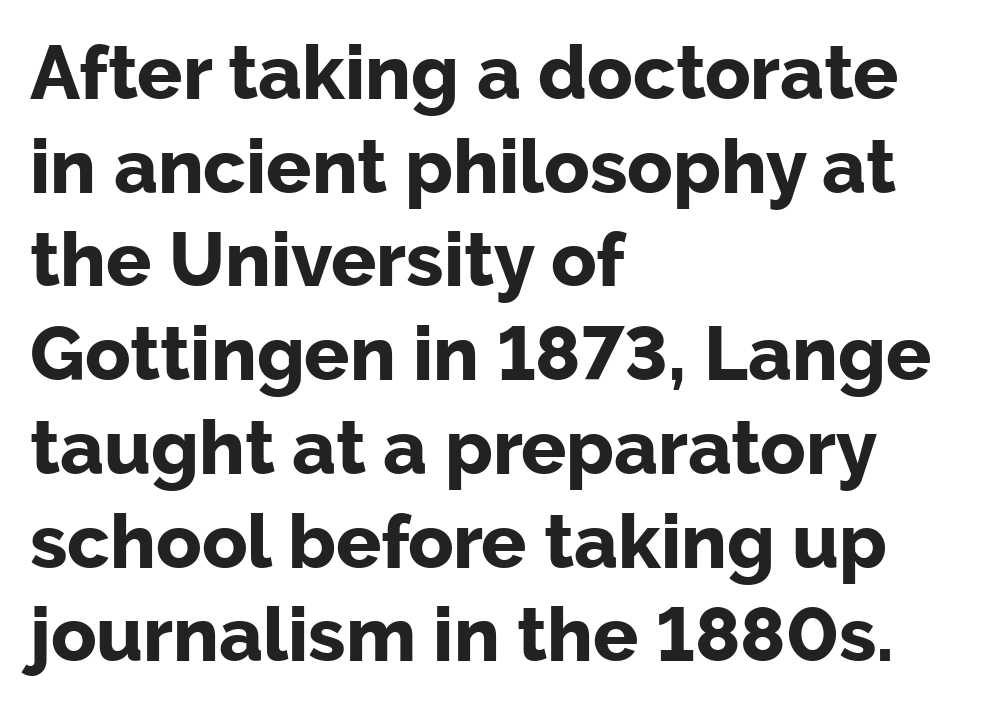
{"serif": "no", "italic": "no", "bold": "yes", "weight": "bold", "width": "normal", "stroke_contrast": "low", "x_height": "medium", "monospaced": "no", "underline": "no", "align": "left", "line_spacing": "normal", "line_spacing_ratio": 1.25, "letter_spacing": "normal", "letter_spacing_em": 0.0, "glyph_px": 75}
